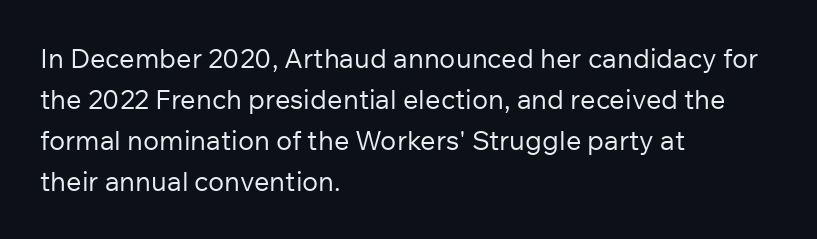
On a weight scale, this lands at 450 or below. The passage shown has conventional tracking throughout. A normal amount of white space separates one row of letters from the next. The rag falls on the right side of this text block.
